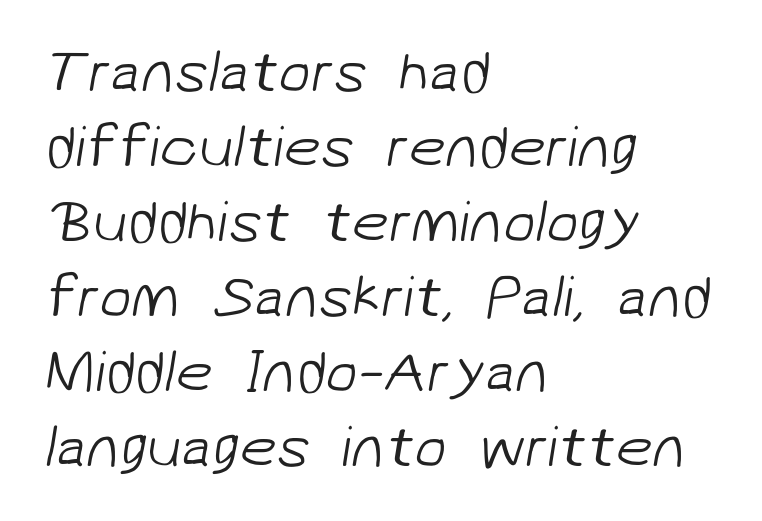
The image shows 59 px light sans-serif type; set left-aligned, normal line spacing (1.27x), normal letter spacing, not underlined; low stroke contrast and a medium x-height.
